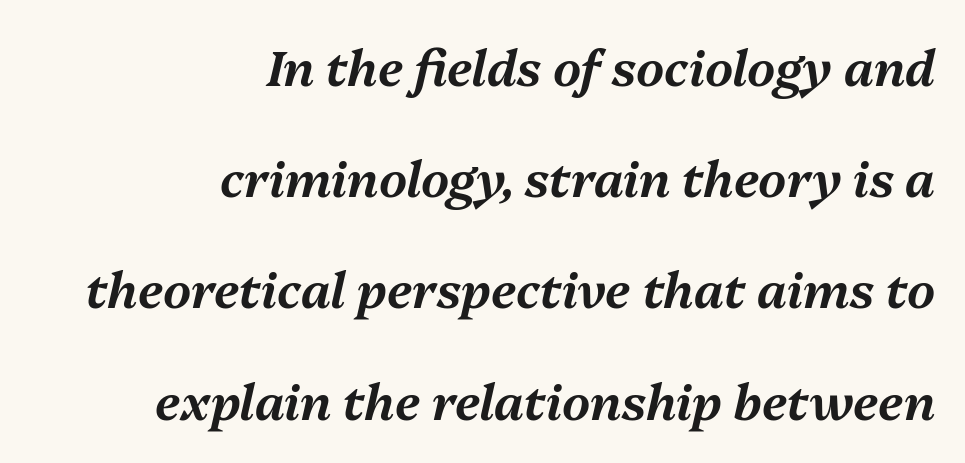
The gaps between neighbouring characters are ordinary and unremarkable. Notice how the stems are inclined rather than vertical — that's the hallmark of italics. Horizontal alignment here is rightward, an uncommon choice for prose. Here the designer chose a conventional face with non-uniform glyph widths. Underline: absent. The passage shown stacks its lines with a broad gap.
